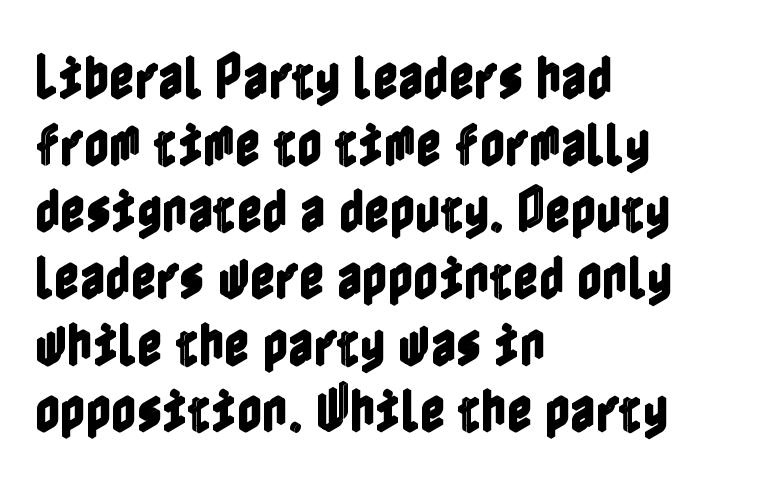
Q: Is the text italic (slanted)? A: No, it is upright.
Q: Is the text underlined? A: No.
Q: How is the paragraph aligned? A: Left-aligned.
Q: Is the spacing between letters normal or unusually wide? A: Normal.
Q: Is the spacing between lines tight, normal or loose? A: Normal.
Q: Width (condensed, normal, or wide)? A: Condensed.
Q: x-height? A: Medium.
